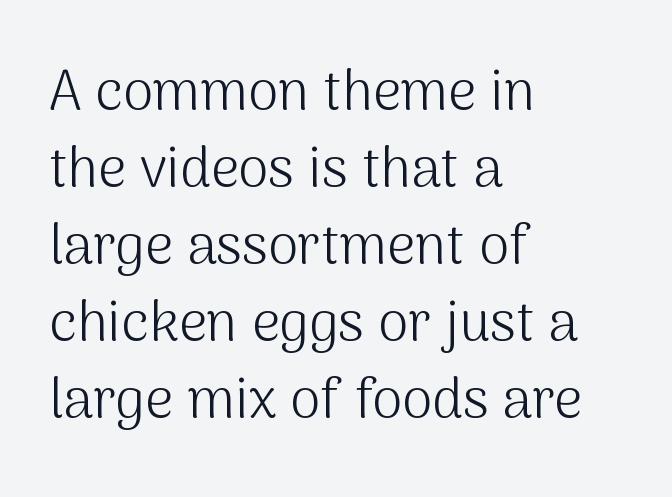
The image shows 55 px light sans-serif type, upright; set left-aligned, normal line spacing (1.4x), normal letter spacing, not underlined; medium stroke contrast and a medium x-height.
